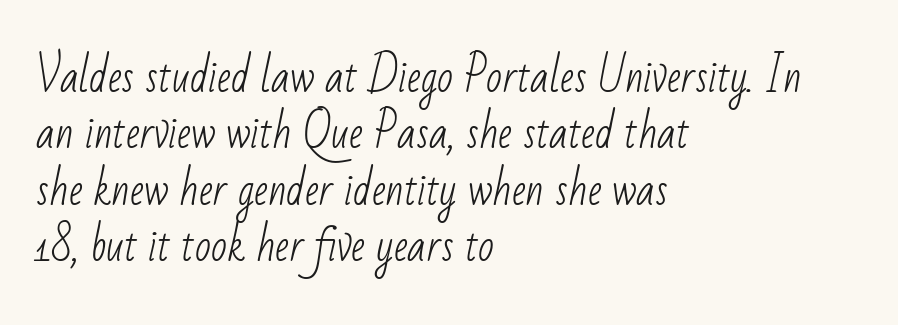
{"serif": "no", "bold": "no", "weight": "light", "width": "condensed", "stroke_contrast": "low", "x_height": "small", "monospaced": "no", "underline": "no", "align": "left", "line_spacing": "normal", "line_spacing_ratio": 1.34, "letter_spacing": "normal", "letter_spacing_em": 0.0, "glyph_px": 42}
